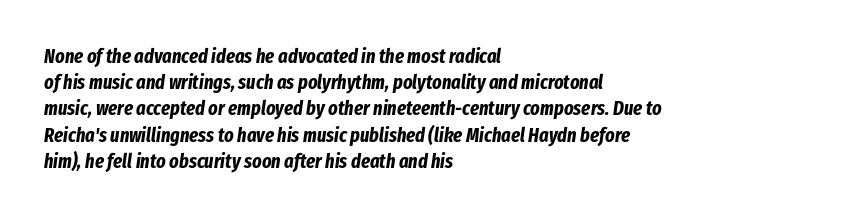
{"italic": "yes", "lean": "right", "slant_degrees": 8, "bold": "yes", "underline": "no", "align": "left", "line_spacing": "normal", "line_spacing_ratio": 1.31, "letter_spacing": "normal", "letter_spacing_em": 0.0, "glyph_px": 20}
